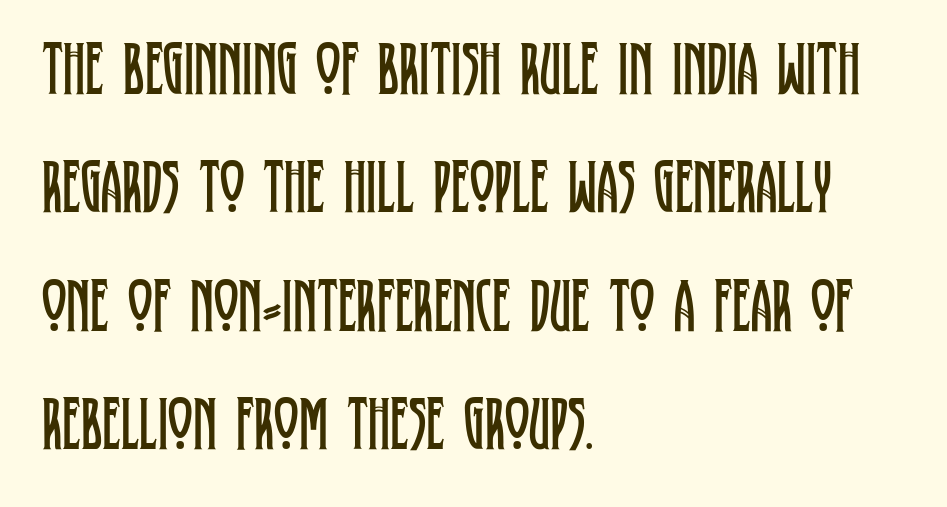
The image shows 75 px regular-weight, condensed serif type, upright; set left-aligned, normal line spacing (1.58x), normal letter spacing, not underlined; low stroke contrast and a large x-height.
